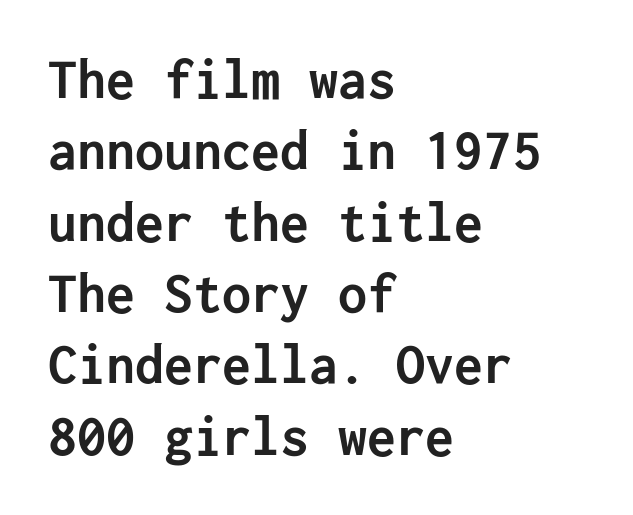
{"serif": "no", "italic": "no", "bold": "yes", "weight": "semibold", "width": "normal", "stroke_contrast": "low", "x_height": "medium", "underline": "no", "align": "left", "line_spacing_ratio": 1.23, "letter_spacing": "normal", "letter_spacing_em": 0.0, "glyph_px": 58}
